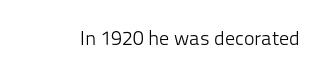
{"italic": "no", "bold": "no", "underline": "no", "letter_spacing": "normal", "letter_spacing_em": 0.0, "glyph_px": 20}
